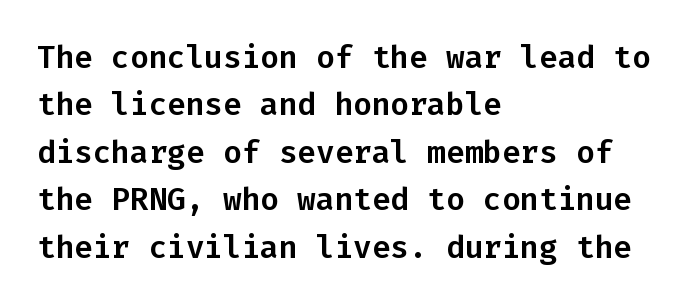
{"serif": "no", "italic": "no", "width": "normal", "stroke_contrast": "low", "x_height": "medium", "monospaced": "yes", "underline": "no", "align": "left", "line_spacing": "normal", "line_spacing_ratio": 1.53, "letter_spacing": "normal", "letter_spacing_em": 0.0, "glyph_px": 31}
